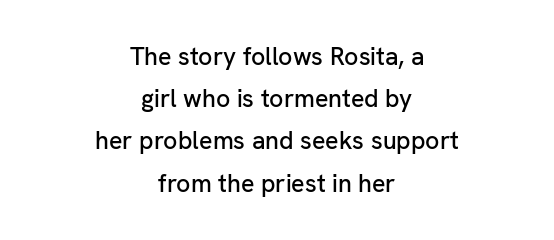
The words here are not underlined. Posture: vertical. The passage shown stacks its lines at a standard gap. Between one letter and the next there's only the usual sliver of space. Alignment: centered.
